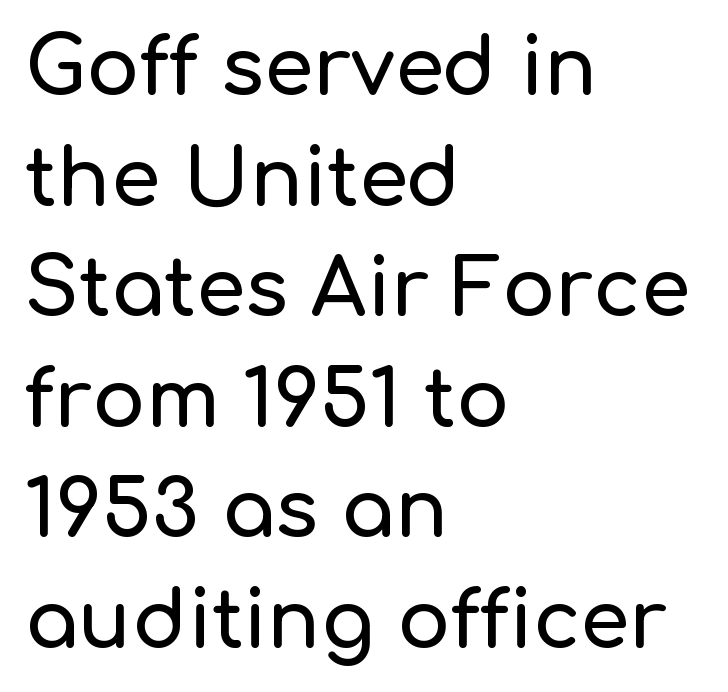
The image shows 79 px sans-serif type, upright; set left-aligned, normal line spacing (1.4x), normal letter spacing, not underlined; low stroke contrast and a medium x-height.
